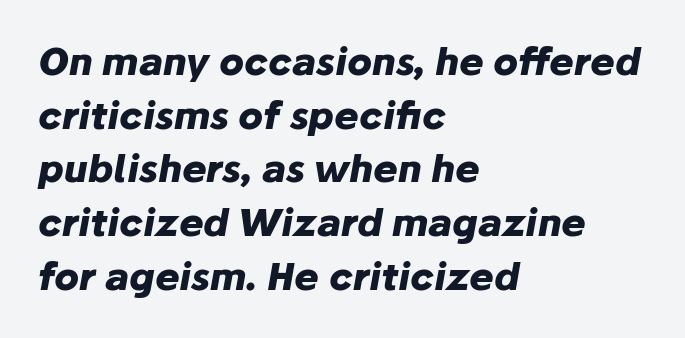
{"italic": "yes", "lean": "right", "slant_degrees": 10, "bold": "yes", "weight": "heavy", "width": "normal", "stroke_contrast": "low", "x_height": "medium", "monospaced": "no", "underline": "no", "align": "left", "line_spacing": "normal", "line_spacing_ratio": 1.45, "letter_spacing": "normal", "letter_spacing_em": 0.0, "glyph_px": 37}
